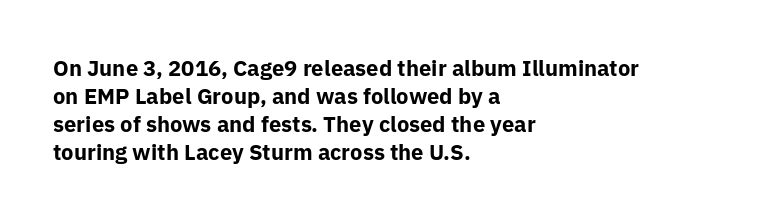
Q: Is the text bold? A: Yes.
Q: Is the text italic (slanted)? A: No, it is upright.
Q: Is the text underlined? A: No.
Q: How is the paragraph aligned? A: Left-aligned.
Q: Is the spacing between letters normal or unusually wide? A: Normal.
Q: Is the spacing between lines tight, normal or loose? A: Normal.
